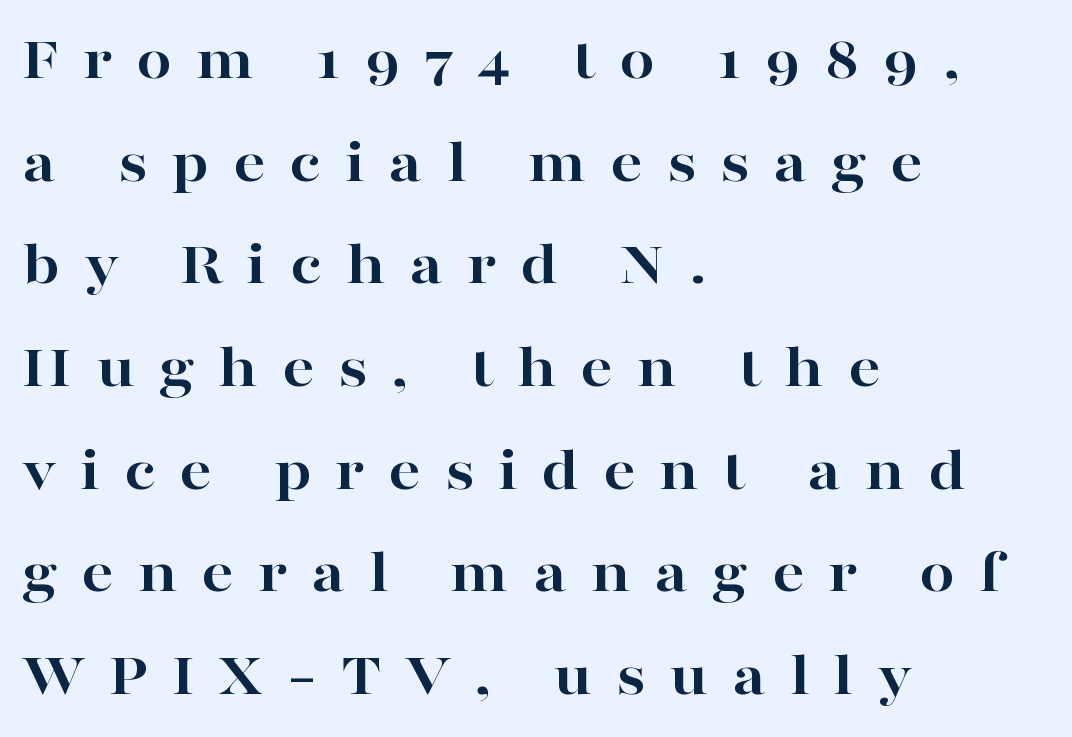
In terms of letterspacing, this is a distinctly airy, spread setting. Decoration check: the copy has no underline. Plenty of ink on the page — the face is bold. The glyphs in this specimen are seriffed. A typesetter would call this proportional, since set widths differ per character. Tall strokes in this sample are plumb rather than angled.
